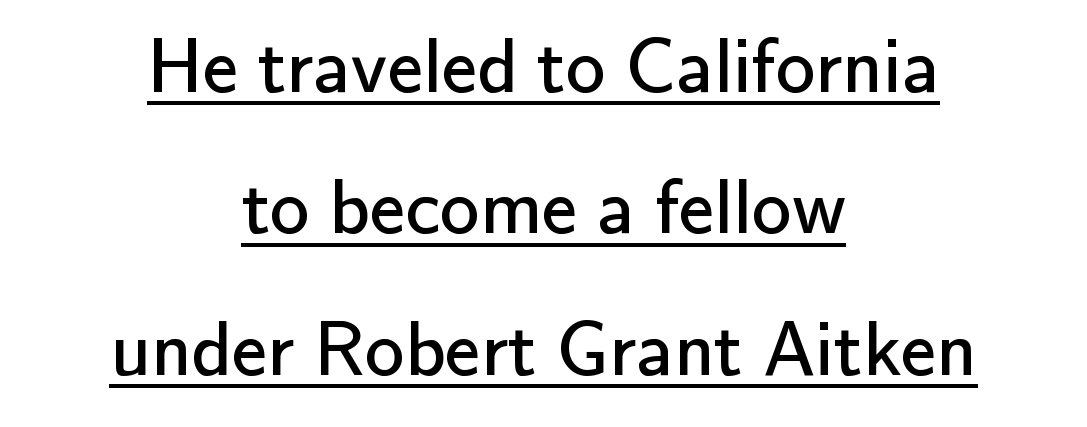
Q: Is the text bold? A: No.
Q: Is the text italic (slanted)? A: No, it is upright.
Q: Is the typeface a serif or a sans-serif typeface? A: Sans-serif.
Q: Is the text underlined? A: Yes.
Q: How is the paragraph aligned? A: Centered.
Q: Is the spacing between letters normal or unusually wide? A: Normal.
Q: Width (condensed, normal, or wide)? A: Normal.
Q: Stroke contrast? A: Low.
Q: x-height? A: Small.
Q: Monospaced? A: No.
